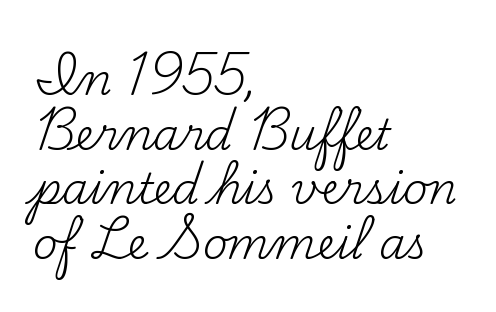
Q: Is the text bold? A: No.
Q: Is the text italic (slanted)? A: Yes.
Q: Is the typeface a serif or a sans-serif typeface? A: Serif.
Q: Is the text underlined? A: No.
Q: How is the paragraph aligned? A: Left-aligned.
Q: Is the spacing between letters normal or unusually wide? A: Normal.
Q: Is the spacing between lines tight, normal or loose? A: Normal.
Q: Width (condensed, normal, or wide)? A: Normal.
Q: Stroke contrast? A: Medium.
Q: x-height? A: Small.
Q: Monospaced? A: No.
